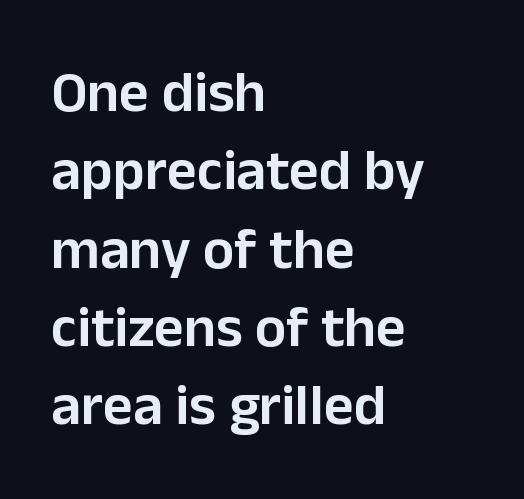
Look at the bottom of the vertical strokes: they stop flat, with no serifs. Short note: letters normally spaced. Spacing verdict: proportional, widths tailored to each character. Does the copy run flush right? No — it runs flush left. Descenders are the only things crossing below the line.
